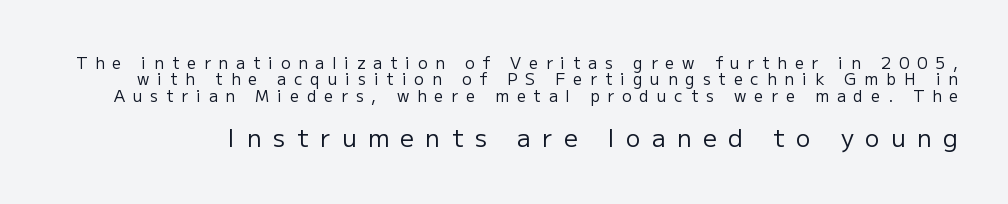
Q: Is the text bold? A: No.
Q: Is the text italic (slanted)? A: No, it is upright.
Q: Is the text underlined? A: No.
Q: Is the spacing between letters normal or unusually wide? A: Unusually wide.
Q: Is the spacing between lines tight, normal or loose? A: Tight.
Q: Which block of text is set in a larger size, the first (top) or the second (bottom)? A: The second (bottom) one.
